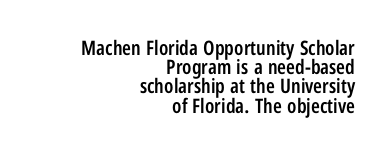
The image shows 20 px text type, upright; set right-aligned, tight line spacing (0.96x), normal letter spacing, not underlined.
